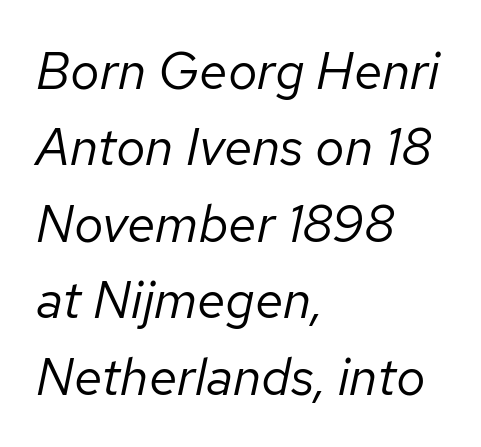
Q: Is the text bold? A: No.
Q: Is the text italic (slanted)? A: Yes, it leans right by about 12 degrees.
Q: Is the text underlined? A: No.
Q: How is the paragraph aligned? A: Left-aligned.
Q: Is the spacing between letters normal or unusually wide? A: Normal.
Q: Is the spacing between lines tight, normal or loose? A: Normal.
Q: Width (condensed, normal, or wide)? A: Normal.
Q: Stroke contrast? A: Low.
Q: x-height? A: Medium.
Q: Monospaced? A: No.
